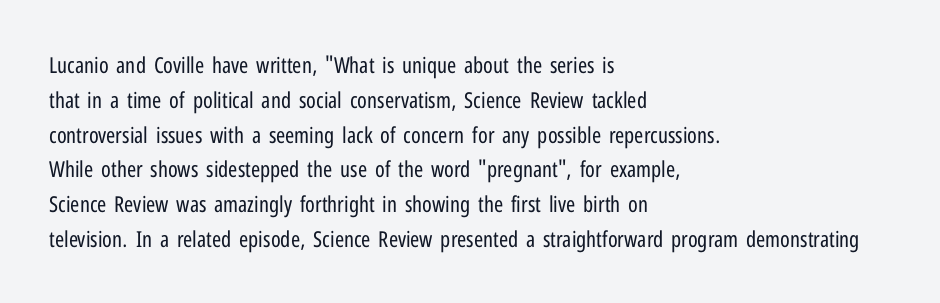
The image shows 22 px text type, upright; set left-aligned, normal line spacing (1.58x), normal letter spacing, not underlined.
